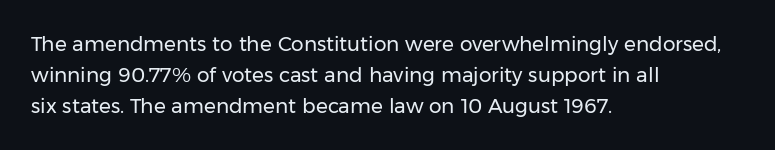
The image shows 20 px text type, upright; set left-aligned, normal line spacing (1.54x), normal letter spacing, not underlined.
